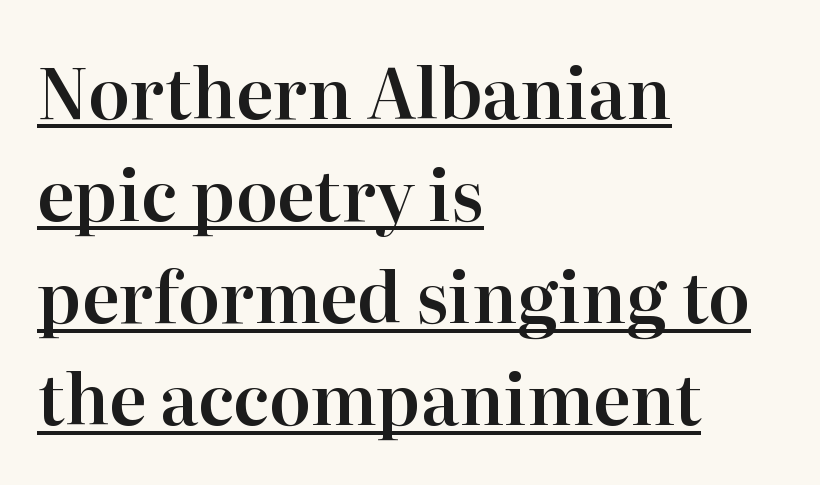
{"serif": "yes", "italic": "no", "width": "normal", "stroke_contrast": "high", "x_height": "medium", "monospaced": "no", "underline": "yes", "align": "left", "line_spacing": "normal", "line_spacing_ratio": 1.48, "letter_spacing": "normal", "letter_spacing_em": 0.0, "glyph_px": 69}
